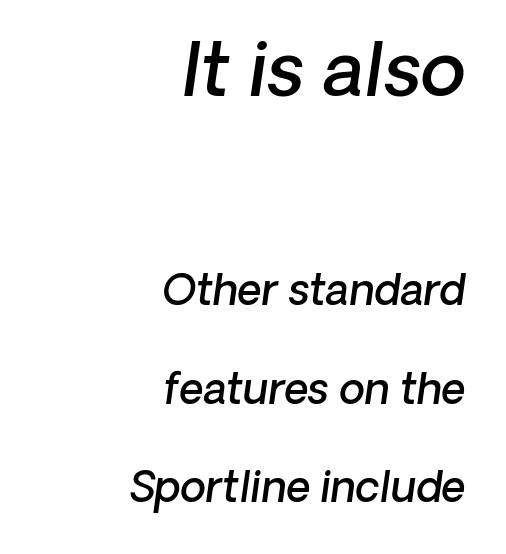
Rule under the text: the space is simply empty. The letters sit at their default tracking, neither squeezed nor spread. This sample is right-justified, so line beginnings fall wherever the words allow. Reading down the column, the eye jumps a long way to each next line. The characters look somewhat weighty, a semibold short of true bold. These two chunks differ in scale, with the top chunk taking the larger measure.
